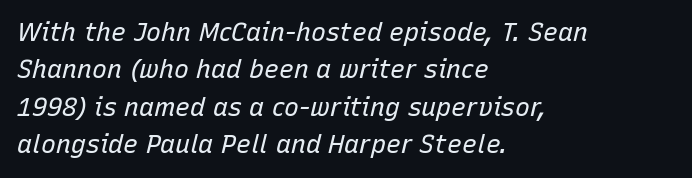
The letters sit at their default tracking, neither squeezed nor spread. The zone under the glyphs is completely vacant. Yep, that's italic — everything's leaning. Normally led — the rows are evenly, conventionally spaced. Bold? No — there's no thickening of the strokes.
